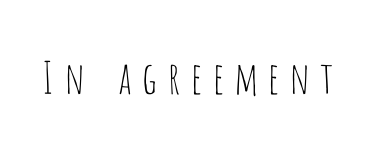
Ascenders rise straight up at ninety degrees. A quiet, ordinary-to-light weight characterises the typeface. The glyphs are unaccompanied by any horizontal stroke below them. Look at the bottom of the vertical strokes: they stop flat, with no serifs. Think of a printed novel: that variable character pitch is what you see here.
